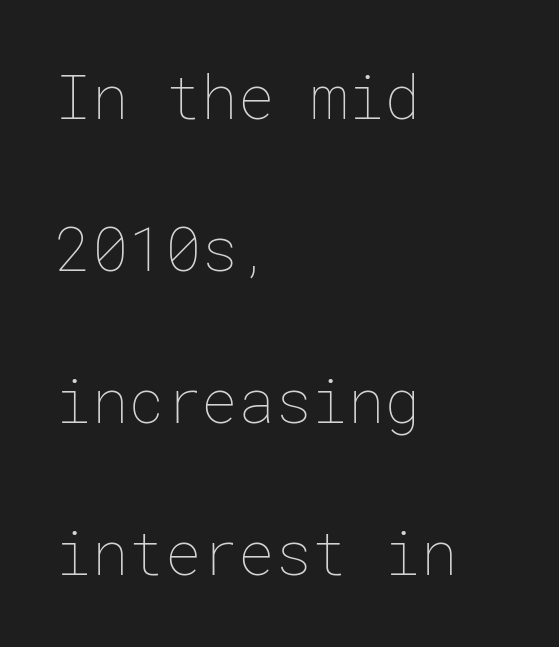
The image shows 61 px thin type, upright; set left-aligned, loose line spacing (2.49x), normal letter spacing, not underlined; low stroke contrast and a medium x-height.
